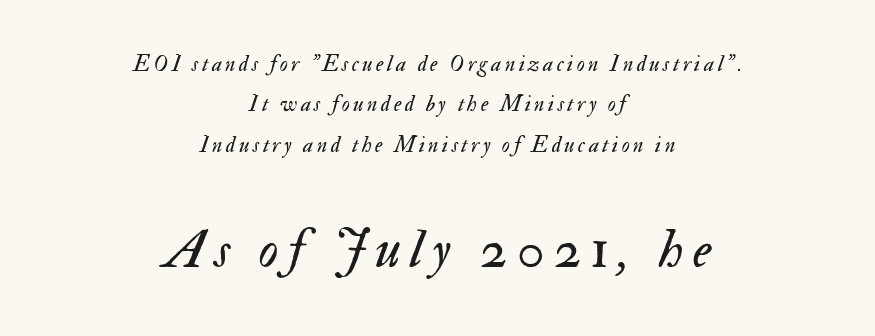
{"italic": "yes", "lean": "right", "slant_degrees": 17, "bold": "no", "weight": "regular", "width": "normal", "stroke_contrast": "medium", "x_height": "small", "monospaced": "no", "underline": "no", "align": "center", "line_spacing_ratio": 1.84, "larger_block": "second", "size_ratio": 2.5, "glyph_px": 55}
